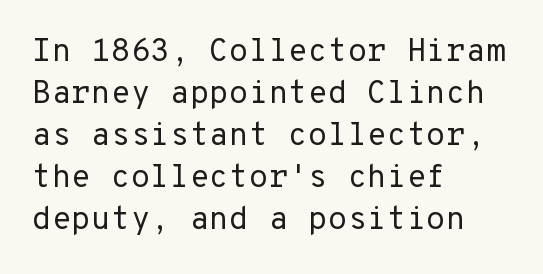
Q: Is the text bold? A: No.
Q: Is the text italic (slanted)? A: No, it is upright.
Q: Is the typeface a serif or a sans-serif typeface? A: Sans-serif.
Q: Is the text underlined? A: No.
Q: How is the paragraph aligned? A: Left-aligned.
Q: Is the spacing between letters normal or unusually wide? A: Normal.
Q: Is the spacing between lines tight, normal or loose? A: Normal.
Q: Width (condensed, normal, or wide)? A: Normal.
Q: Stroke contrast? A: Low.
Q: x-height? A: Medium.
